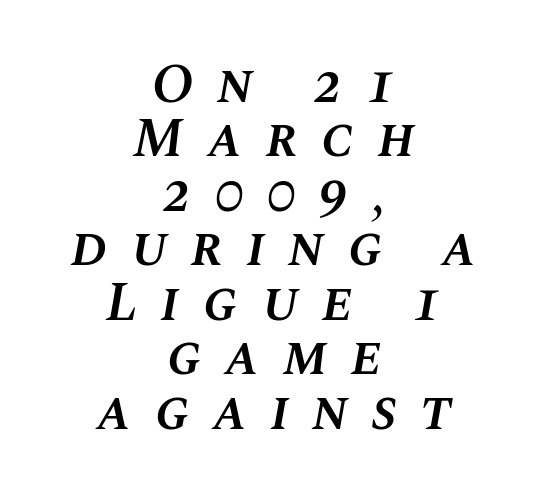
The tracking reads as deliberately expanded to a designer's eye. In terms of posture, this sample is oblique. Stroke thickness is moderately raised; the sample reads as semibold. Baseline-to-baseline distance is barely more than the letter height.
